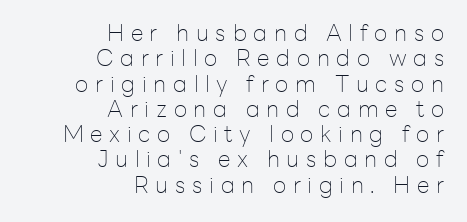
{"italic": "no", "bold": "no", "underline": "no", "align": "right", "line_spacing": "tight", "line_spacing_ratio": 1.1, "letter_spacing": "wide", "letter_spacing_em": 0.29, "glyph_px": 23}
